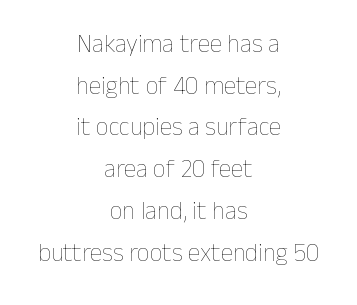
{"italic": "no", "bold": "no", "underline": "no", "align": "center", "line_spacing": "normal", "line_spacing_ratio": 1.67, "letter_spacing": "normal", "letter_spacing_em": 0.0, "glyph_px": 25}
